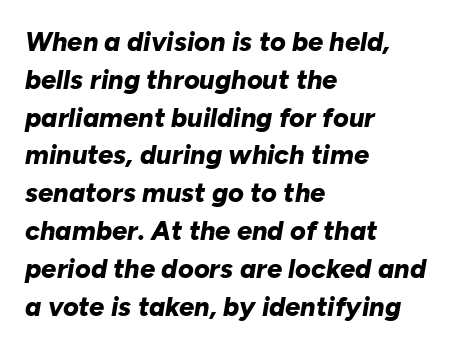
Typeset ragged right — the left edge is the straight one. Honestly, the letter spacing is just normal — you wouldn't notice it. Vertically, the passage feels balanced, rows spaced as you'd expect. The words here are not underlined. The rendering applies a slant to the glyphs.
